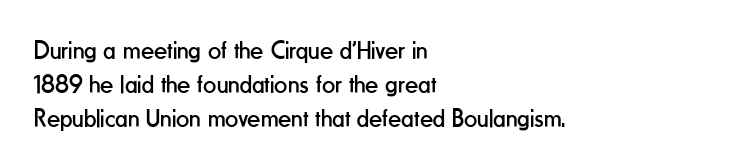
{"italic": "no", "bold": "no", "underline": "no", "align": "left", "line_spacing": "normal", "line_spacing_ratio": 1.3, "letter_spacing": "normal", "letter_spacing_em": 0.0, "glyph_px": 26}
